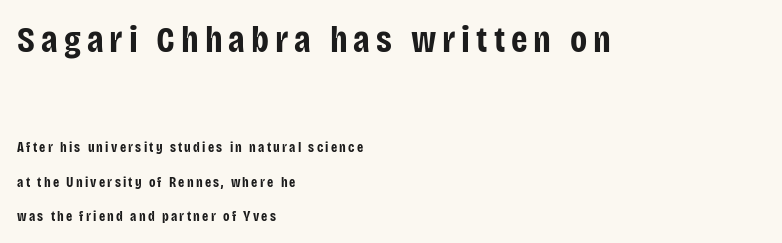
{"serif": "no", "italic": "no", "bold": "yes", "weight": "bold", "width": "condensed", "stroke_contrast": "low", "x_height": "large", "monospaced": "no", "underline": "no", "align": "left", "line_spacing": "loose", "line_spacing_ratio": 2.47, "larger_block": "first", "size_ratio": 2.64, "glyph_px": 37}
